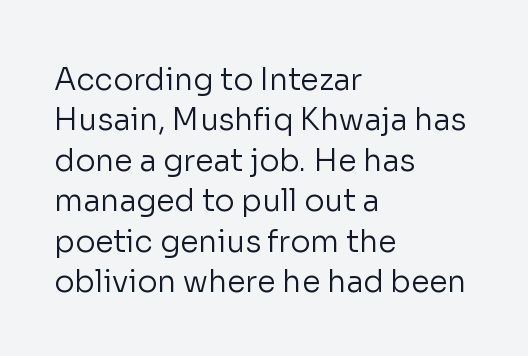
The characters display no serif detailing; their extremities are plain. In CSS terms this would be text-align: left. Ordinary non-slanted type is in use. A typesetter would call this proportional, since set widths differ per character.
